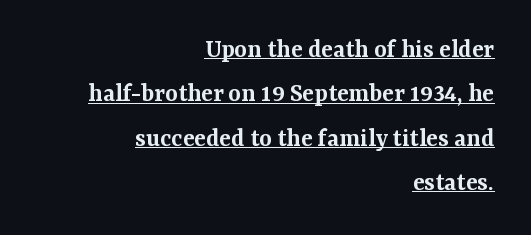
Q: Is the text bold? A: Semi-bold.
Q: Is the text italic (slanted)? A: No, it is upright.
Q: Is the text underlined? A: Yes.
Q: How is the paragraph aligned? A: Right-aligned.
Q: Is the spacing between letters normal or unusually wide? A: Normal.
Q: Is the spacing between lines tight, normal or loose? A: Normal.
